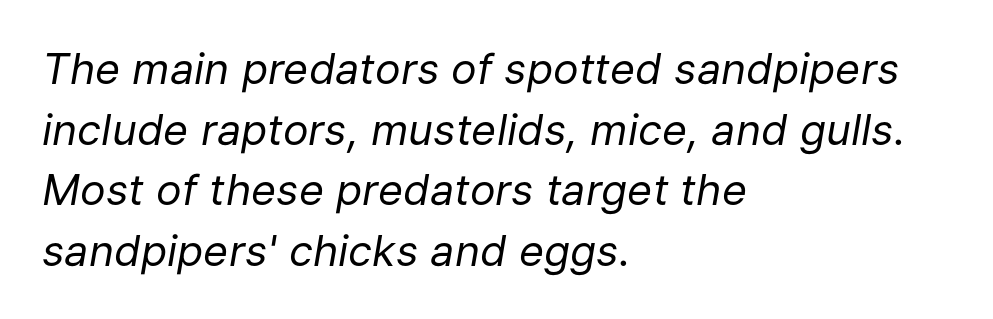
No chunkiness to these letters — they're not bold. Emphasis-style slanted type is in use. Which margin do the lines hug? The left one — the right edge is uneven. Character widths vary here, with narrow letters taking less room than wide ones.
